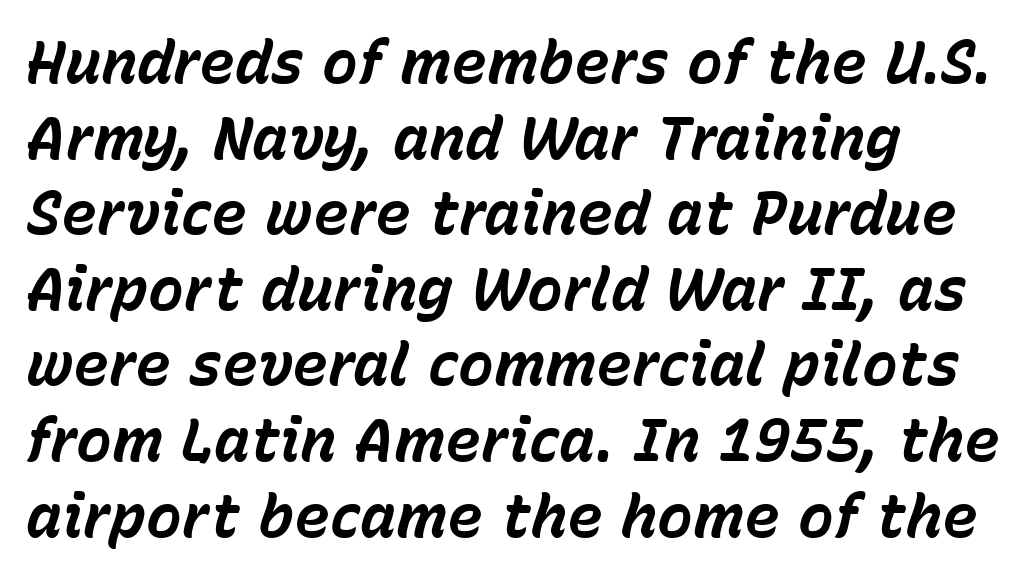
Q: Is the text bold? A: Yes.
Q: Is the text italic (slanted)? A: Yes, it leans right by about 15 degrees.
Q: Is the text underlined? A: No.
Q: How is the paragraph aligned? A: Left-aligned.
Q: Is the spacing between letters normal or unusually wide? A: Normal.
Q: Is the spacing between lines tight, normal or loose? A: Normal.
Q: Width (condensed, normal, or wide)? A: Normal.
Q: Stroke contrast? A: Low.
Q: x-height? A: Medium.
Q: Monospaced? A: No.
